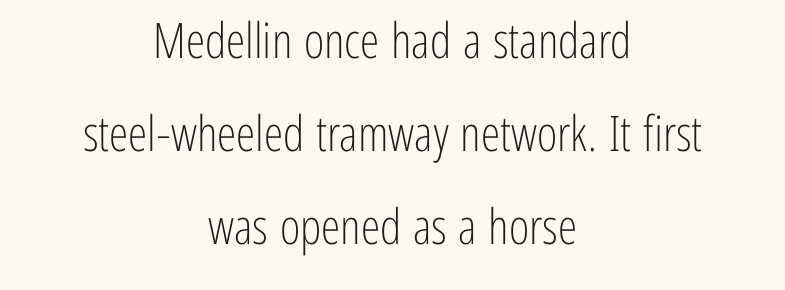
The image shows 49 px light, condensed sans-serif type, upright; set centered, loose line spacing (1.9x), normal letter spacing, not underlined; low stroke contrast and a medium x-height.
